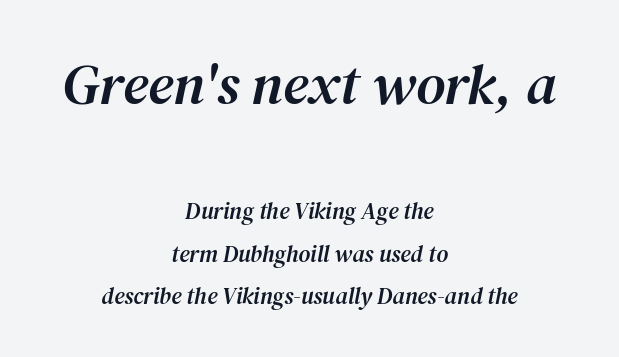
The axis of the letterforms is tilted away from vertical. Typesetter's note — upper block bumped up in size, lower block left smaller. Clear beneath every line of the passage. The text was rendered using a seriffed face with decorative stroke endings. What stands out about the letter spacing? Nothing — it is the standard amount.
